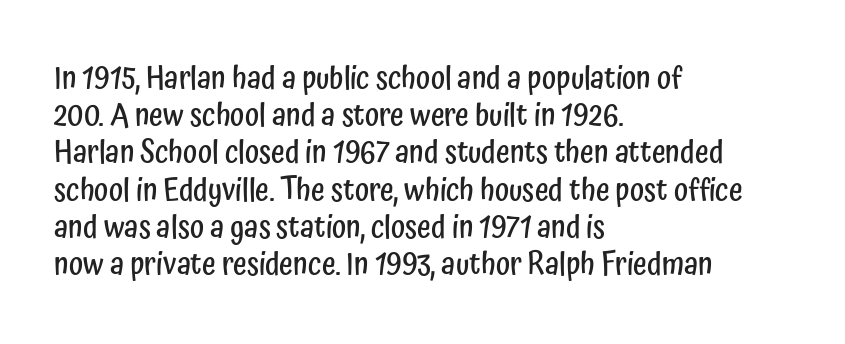
Q: Is the text bold? A: Semi-bold.
Q: Is the text italic (slanted)? A: No, it is upright.
Q: Is the typeface a serif or a sans-serif typeface? A: Sans-serif.
Q: Is the text underlined? A: No.
Q: How is the paragraph aligned? A: Left-aligned.
Q: Is the spacing between letters normal or unusually wide? A: Normal.
Q: Width (condensed, normal, or wide)? A: Condensed.
Q: Stroke contrast? A: Low.
Q: x-height? A: Medium.
Q: Monospaced? A: No.
